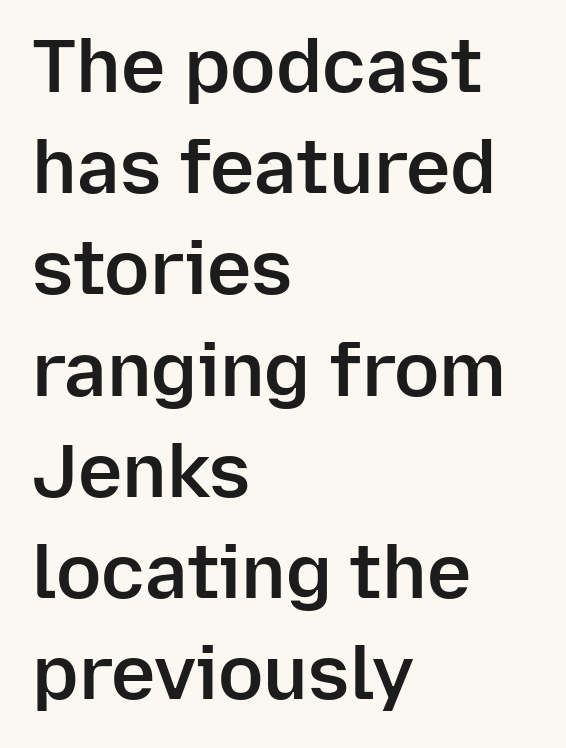
The image shows 75 px semibold sans-serif type, upright; set left-aligned, normal line spacing (1.35x), normal letter spacing, not underlined; low stroke contrast and a medium x-height.
